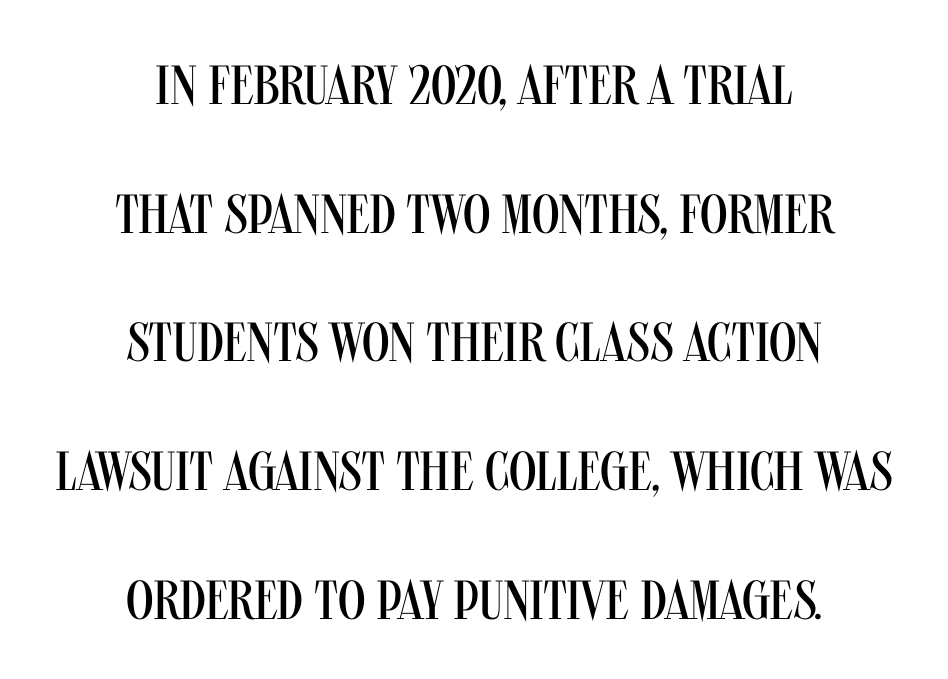
Q: Is the text bold? A: No.
Q: Is the text italic (slanted)? A: No, it is upright.
Q: Is the typeface a serif or a sans-serif typeface? A: Sans-serif.
Q: Is the text underlined? A: No.
Q: How is the paragraph aligned? A: Centered.
Q: Is the spacing between letters normal or unusually wide? A: Normal.
Q: Is the spacing between lines tight, normal or loose? A: Loose.
Q: Width (condensed, normal, or wide)? A: Condensed.
Q: Stroke contrast? A: Medium.
Q: x-height? A: Large.
Q: Monospaced? A: No.
